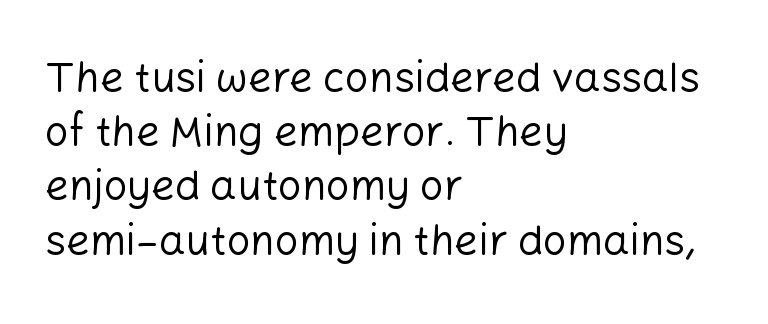
The strokes carry an ordinary text weight at most. Descenders hang freely into open space. Where is the straight margin? On the left. Each letter keeps its own natural width here, so spacing adapts to shape. Is the letter spacing exaggerated? No — it looks like the ordinary default. How would I describe the line gaps? Plain and ordinary.
